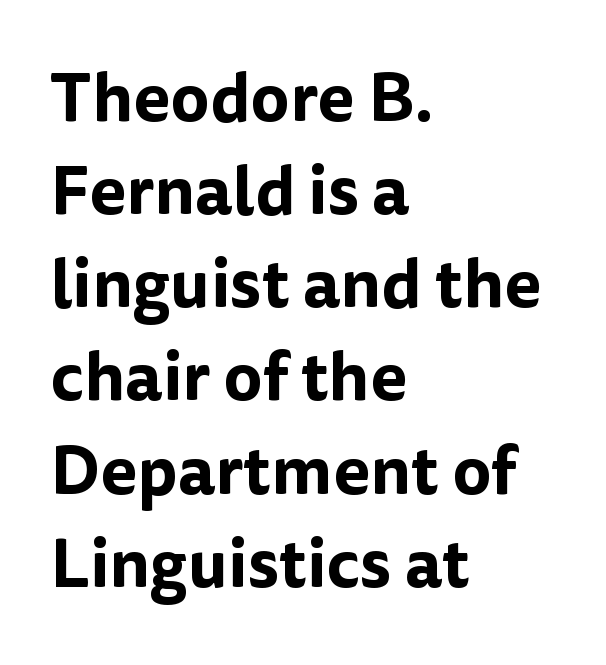
{"serif": "no", "italic": "no", "width": "normal", "stroke_contrast": "low", "x_height": "medium", "monospaced": "no", "underline": "no", "align": "left", "line_spacing": "normal", "line_spacing_ratio": 1.37, "letter_spacing": "normal", "letter_spacing_em": 0.0, "glyph_px": 68}
